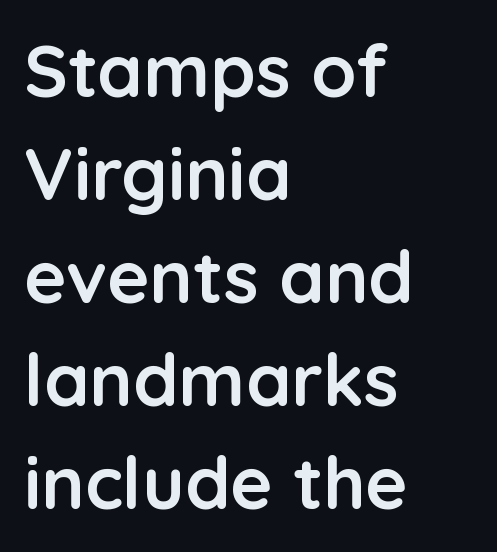
Q: Is the text bold? A: Yes.
Q: Is the text italic (slanted)? A: No, it is upright.
Q: Is the typeface a serif or a sans-serif typeface? A: Sans-serif.
Q: Is the text underlined? A: No.
Q: How is the paragraph aligned? A: Left-aligned.
Q: Is the spacing between letters normal or unusually wide? A: Normal.
Q: Is the spacing between lines tight, normal or loose? A: Normal.
Q: Width (condensed, normal, or wide)? A: Normal.
Q: Stroke contrast? A: Low.
Q: x-height? A: Medium.
Q: Monospaced? A: No.
